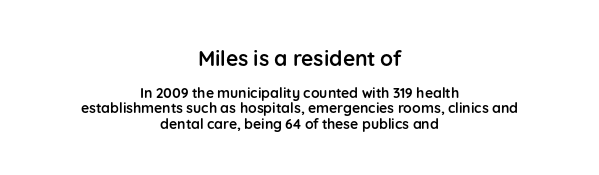
The image shows 21 px bold type, upright; set centered, tight line spacing (1.1x), normal letter spacing, not underlined; the first (top) block is 1.5x larger.
